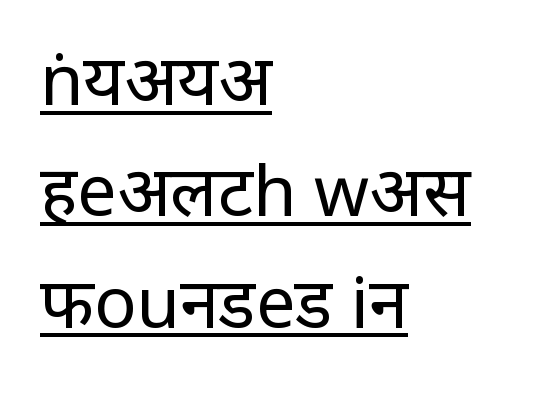
Q: Is the text bold? A: No.
Q: Is the text italic (slanted)? A: No, it is upright.
Q: Is the typeface a serif or a sans-serif typeface? A: Sans-serif.
Q: Is the text underlined? A: Yes.
Q: How is the paragraph aligned? A: Left-aligned.
Q: Is the spacing between letters normal or unusually wide? A: Normal.
Q: Is the spacing between lines tight, normal or loose? A: Normal.
Q: Width (condensed, normal, or wide)? A: Normal.
Q: Stroke contrast? A: Low.
Q: x-height? A: Large.
Q: Monospaced? A: No.
